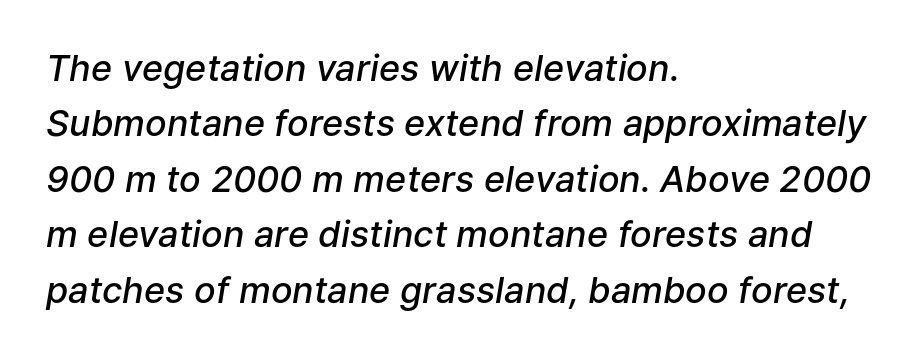
Looking at the ascenders, they clearly lean. Each new line begins a customary step beneath the previous one. Honestly, the letter spacing is just normal — you wouldn't notice it. Is the block centered? No — it sits flush against the left margin. You could not count columns in this text — the font is proportionally spaced. The letters are semibold — heavier than regular but short of a full bold.
